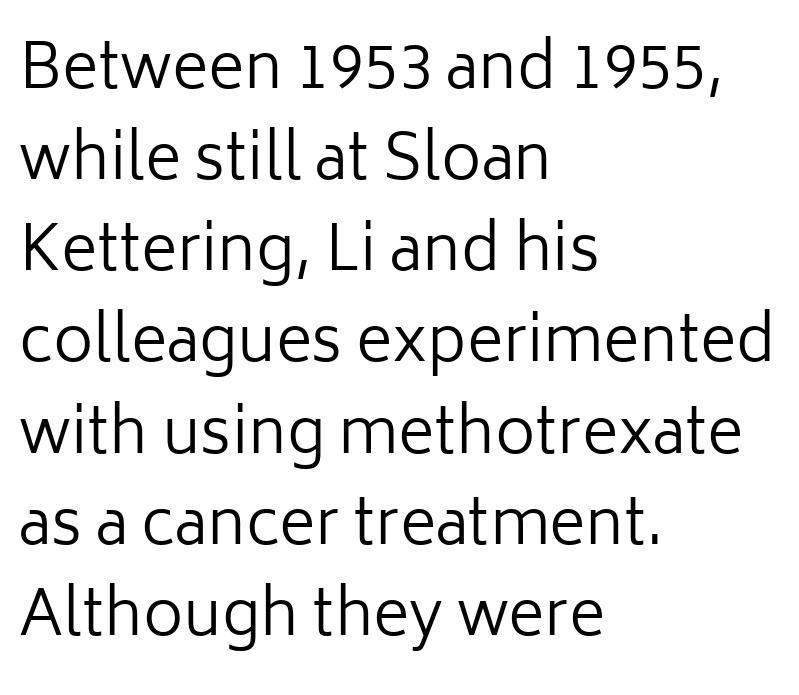
{"serif": "no", "italic": "no", "bold": "no", "weight": "regular", "width": "normal", "stroke_contrast": "low", "x_height": "medium", "monospaced": "no", "underline": "no", "align": "left", "line_spacing": "normal", "line_spacing_ratio": 1.47, "letter_spacing": "normal", "letter_spacing_em": 0.0, "glyph_px": 62}
